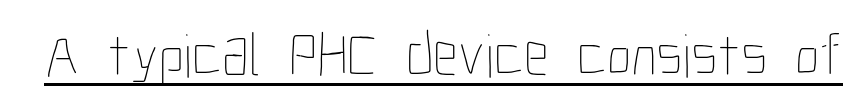
{"italic": "no", "bold": "no", "weight": "thin", "width": "condensed", "stroke_contrast": "low", "x_height": "medium", "monospaced": "no", "underline": "yes", "letter_spacing": "normal", "letter_spacing_em": 0.0, "glyph_px": 62}
